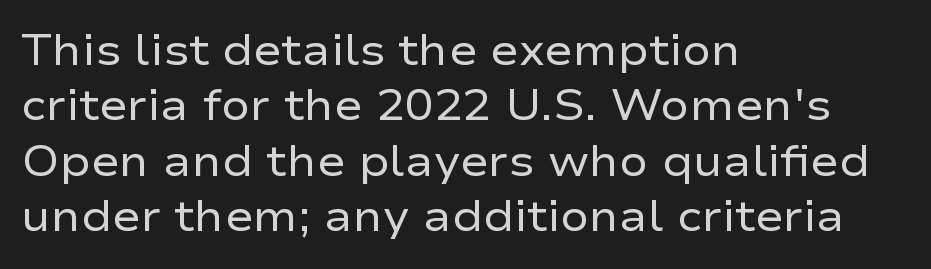
The font's upright variant was chosen for this text. Is this a fixed-width face? No — the glyphs have proportional, varying widths. Grotesque or geometric, the face here clearly has no serifs. A light-to-regular cut is what we see here.
